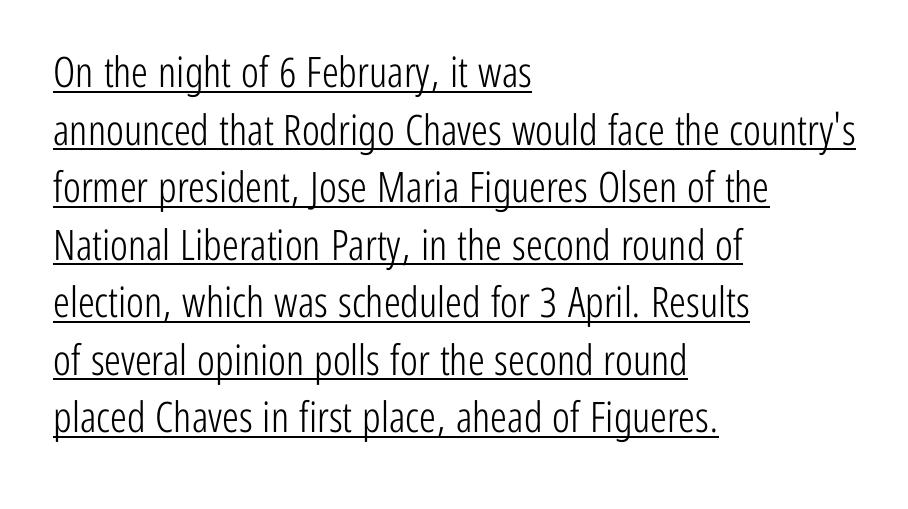
Tracking value appears to be zero — textbook default spacing. Here the designer chose a conventional face with non-uniform glyph widths. Has an underline been added? It has. This rendering uses left alignment, leaving the right contour irregular. Ascenders rise straight up at ninety degrees.
